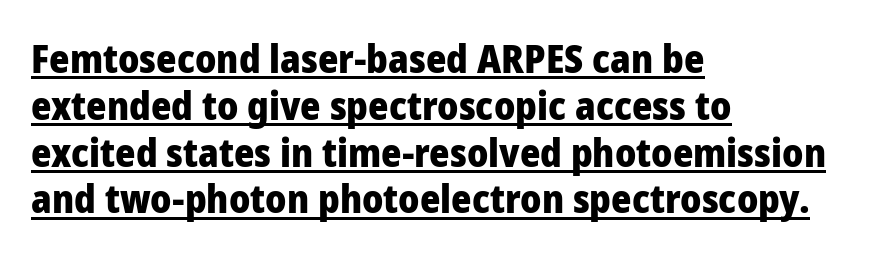
Q: Is the text bold? A: Yes.
Q: Is the text italic (slanted)? A: No, it is upright.
Q: Is the typeface a serif or a sans-serif typeface? A: Sans-serif.
Q: Is the text underlined? A: Yes.
Q: How is the paragraph aligned? A: Left-aligned.
Q: Is the spacing between letters normal or unusually wide? A: Normal.
Q: Width (condensed, normal, or wide)? A: Normal.
Q: Stroke contrast? A: Low.
Q: x-height? A: Medium.
Q: Monospaced? A: No.
